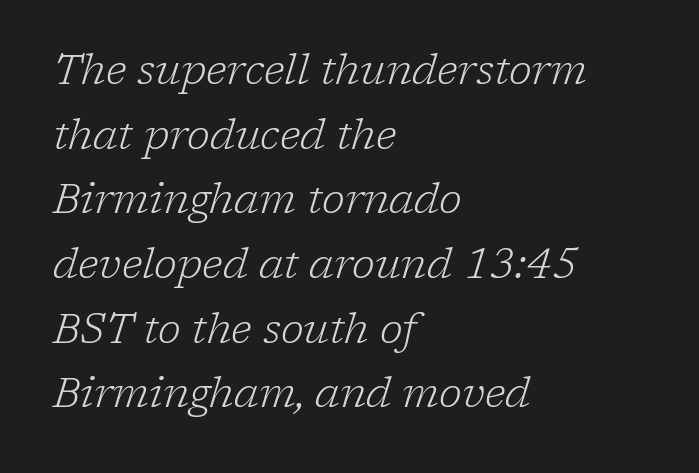
Q: Is the text bold? A: No.
Q: Is the text italic (slanted)? A: Yes, it leans right by about 17 degrees.
Q: Is the typeface a serif or a sans-serif typeface? A: Serif.
Q: Is the text underlined? A: No.
Q: How is the paragraph aligned? A: Left-aligned.
Q: Is the spacing between letters normal or unusually wide? A: Normal.
Q: Is the spacing between lines tight, normal or loose? A: Normal.
Q: Width (condensed, normal, or wide)? A: Normal.
Q: Stroke contrast? A: Low.
Q: x-height? A: Medium.
Q: Monospaced? A: No.
